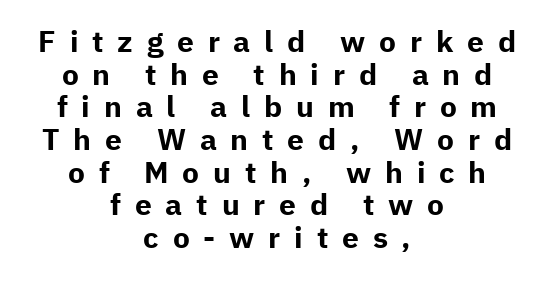
The image shows 30 px bold sans-serif type, upright; set centered, tight line spacing (1.09x), unusually wide letter spacing (+0.46 em), not underlined; low stroke contrast and a medium x-height.
